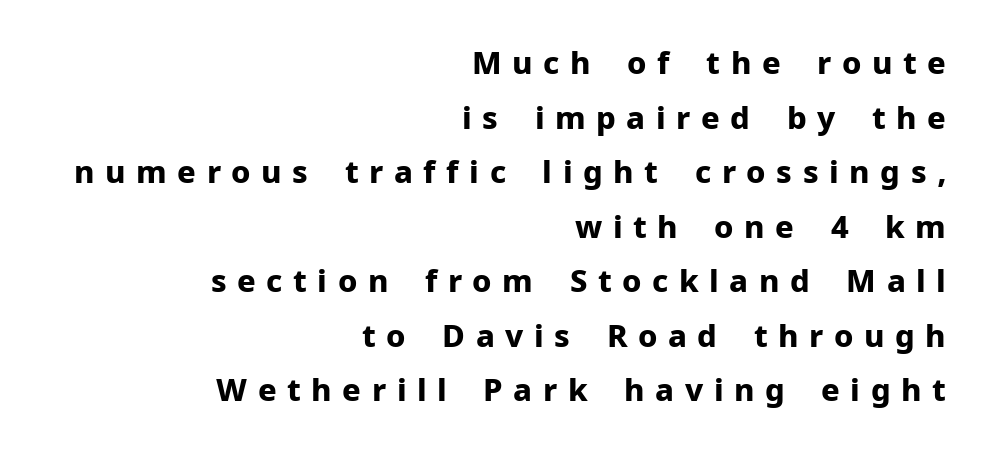
If you drew a line through each stem, it would be perfectly vertical. This sample is right-justified, so line beginnings fall wherever the words allow. On the weight axis this lands at bold, roughly 700. Just letters on the line, the space beneath them empty.
